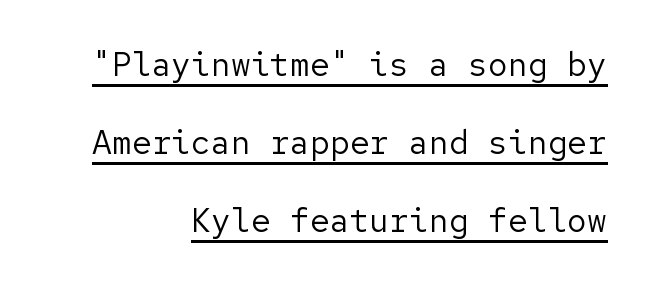
The image shows 33 px regular-weight sans-serif type, upright; set right-aligned, loose line spacing (2.37x), normal letter spacing, underlined; low stroke contrast and a medium x-height.
